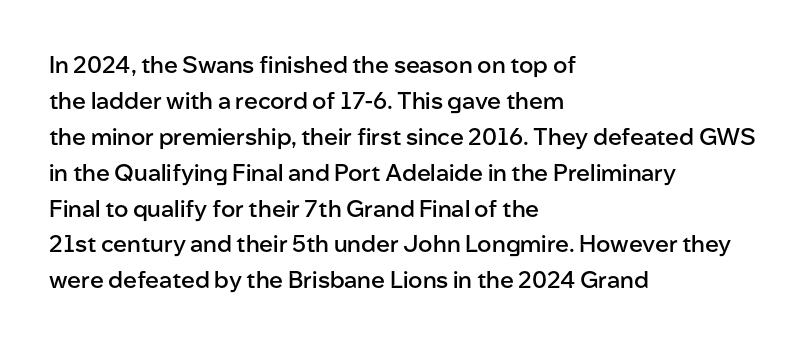
Visually the block forms a straight wall on the left and a jagged coastline on the right. Bold? Not quite — semibold, heavier than regular but stopping short. Horizontal bands of white between lines are of average thickness. Inter-character spacing is left at the font's built-in metrics.
